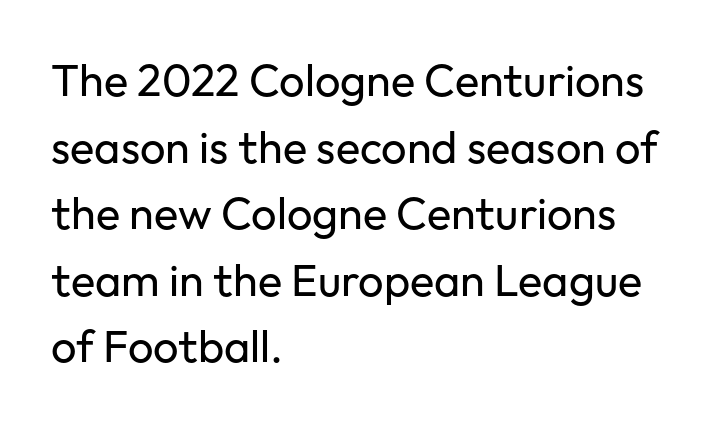
The image shows 45 px regular-weight sans-serif type, upright; set left-aligned, normal line spacing (1.48x), normal letter spacing, not underlined; low stroke contrast and a medium x-height.
